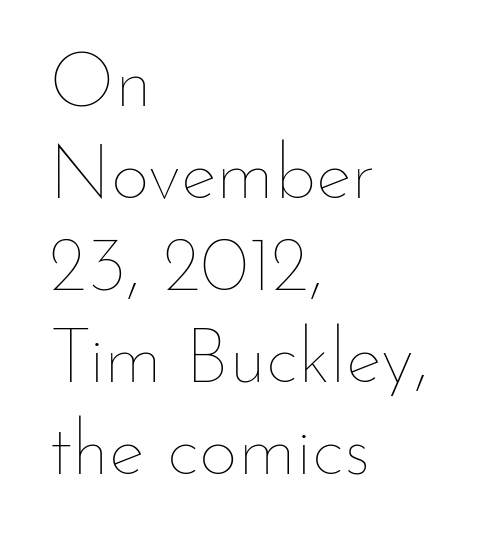
{"italic": "no", "bold": "no", "weight": "thin", "width": "normal", "stroke_contrast": "low", "x_height": "small", "monospaced": "no", "underline": "no", "align": "left", "line_spacing_ratio": 1.21, "letter_spacing": "normal", "letter_spacing_em": 0.0, "glyph_px": 76}
